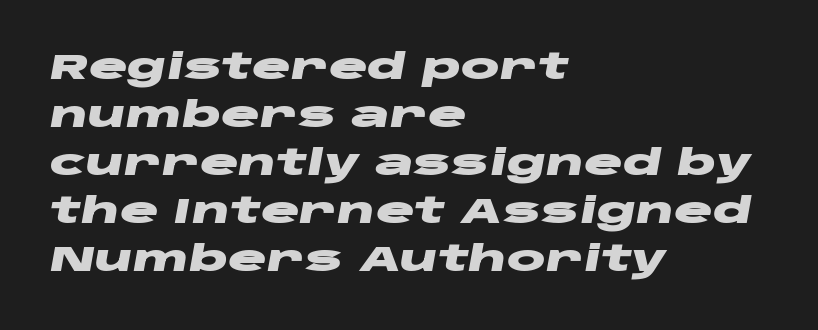
{"italic": "yes", "lean": "right", "slant_degrees": 10, "bold": "yes", "weight": "heavy", "width": "wide", "stroke_contrast": "low", "x_height": "large", "monospaced": "no", "underline": "no", "align": "left", "line_spacing": "normal", "line_spacing_ratio": 1.33, "letter_spacing": "normal", "letter_spacing_em": 0.0, "glyph_px": 36}
